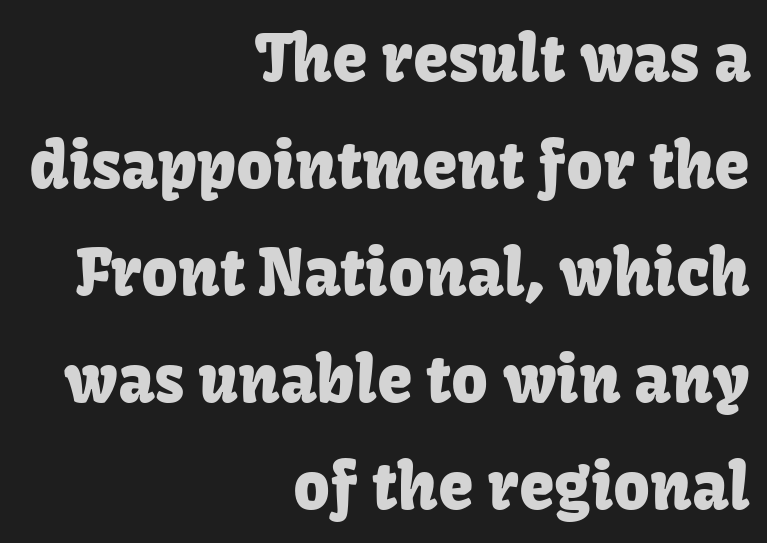
You can tell from the bare stems that sans-serif type was used. Rendered with straight, roman letterforms. The passage shown is not underscored anywhere. No extra tracking has been applied to these lines.
